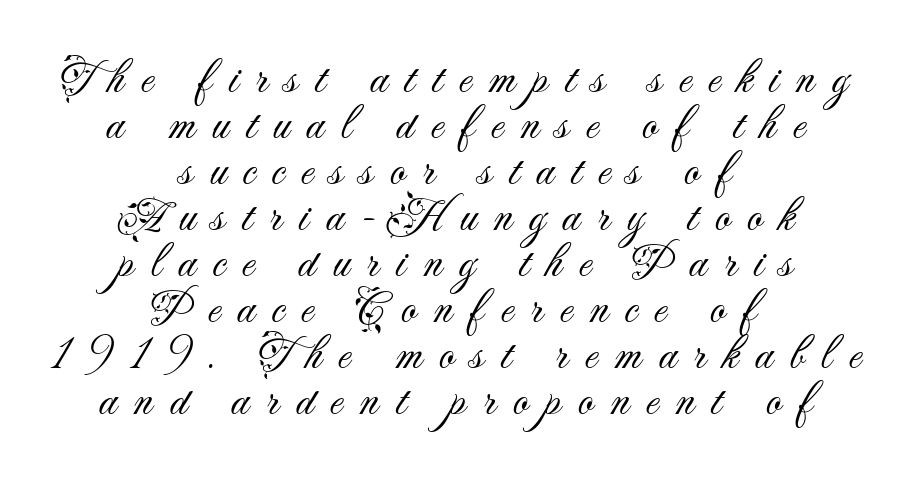
{"serif": "no", "bold": "no", "weight": "light", "width": "normal", "stroke_contrast": "medium", "x_height": "small", "monospaced": "no", "underline": "no", "align": "center", "line_spacing": "tight", "line_spacing_ratio": 0.98, "letter_spacing": "wide", "letter_spacing_em": 0.36, "glyph_px": 47}
